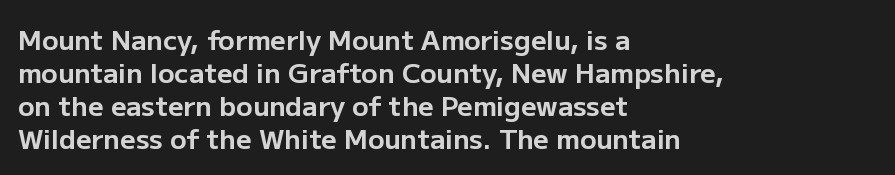
Q: Is the text bold? A: Yes.
Q: Is the text italic (slanted)? A: No, it is upright.
Q: Is the text underlined? A: No.
Q: How is the paragraph aligned? A: Left-aligned.
Q: Is the spacing between letters normal or unusually wide? A: Normal.
